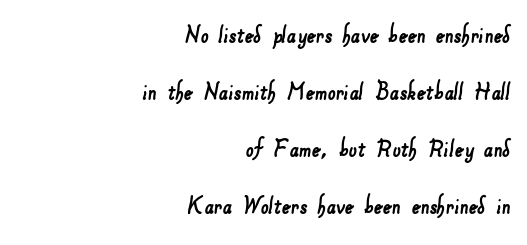
Q: Is the typeface a serif or a sans-serif typeface? A: Sans-serif.
Q: Is the text underlined? A: No.
Q: How is the paragraph aligned? A: Right-aligned.
Q: Is the spacing between letters normal or unusually wide? A: Normal.
Q: Is the spacing between lines tight, normal or loose? A: Loose.
Q: Width (condensed, normal, or wide)? A: Normal.
Q: Stroke contrast? A: Low.
Q: x-height? A: Small.
Q: Monospaced? A: No.
